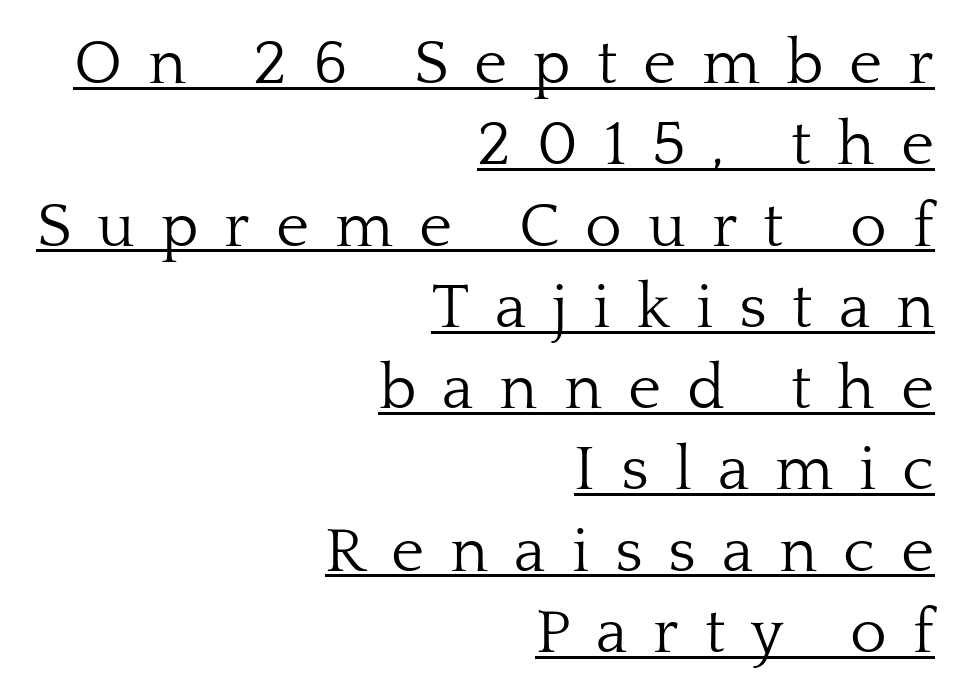
The image shows 63 px light serif type, upright; set right-aligned, normal line spacing (1.29x), unusually wide letter spacing (+0.41 em), underlined; low stroke contrast and a medium x-height.
